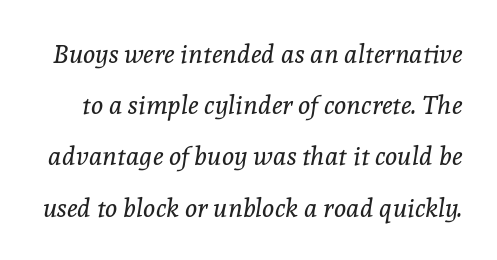
The image shows 26 px text type, italic (leaning right); set loose line spacing (1.97x), normal letter spacing, not underlined.
